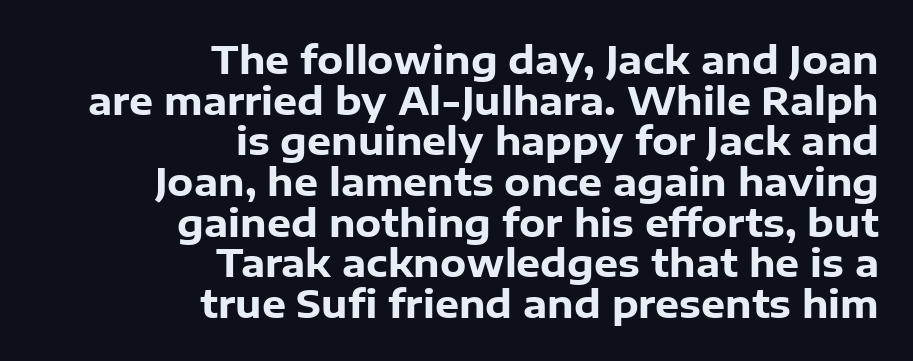
The image shows 38 px heavy sans-serif type, upright; set right-aligned, tight line spacing (1.07x), normal letter spacing, not underlined; low stroke contrast and a medium x-height.
